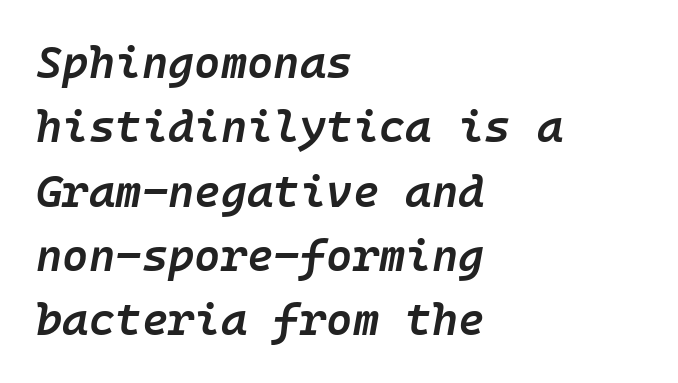
Evenly set lines give the paragraph a standard silhouette. Typesetter's note: demi weight, one step under bold. Tall strokes in this sample are angled rather than plumb. Anything drawn beneath the words? Only blank space. You could call the tracking neutral — neither tight nor loose.
